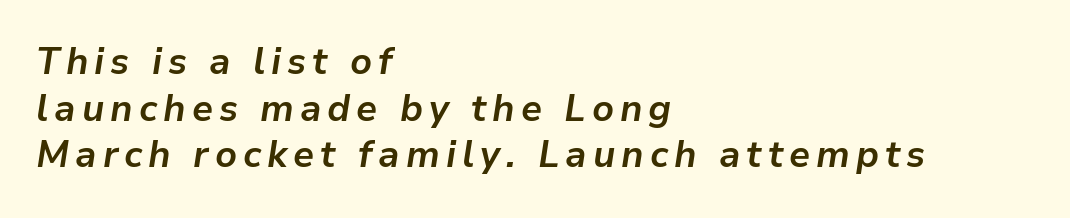
The image shows 37 px bold type, italic (leaning right); set left-aligned, normal line spacing (1.26x), not underlined; low stroke contrast and a medium x-height.
